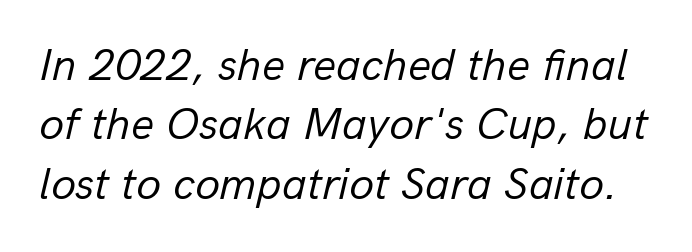
Weight: not bold — regular or lighter. Horizontal bands of white between lines are of average thickness. A typesetter would call this zero additional tracking. The rendering uses natural spacing where letterforms have individual widths.
